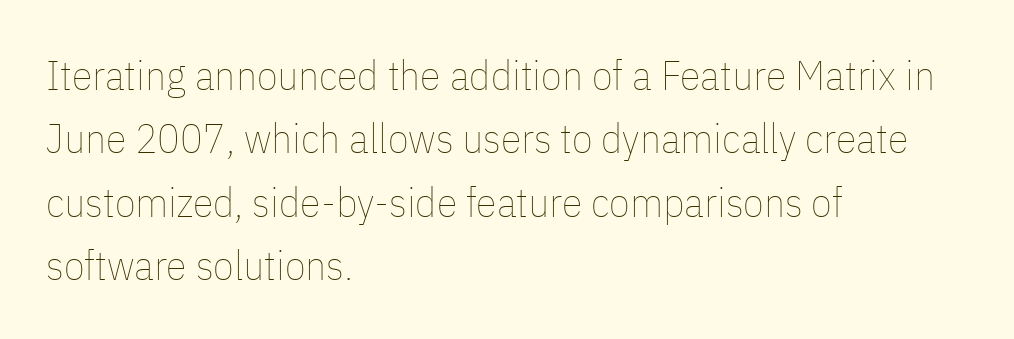
{"italic": "no", "bold": "no", "weight": "thin", "width": "condensed", "stroke_contrast": "low", "x_height": "medium", "monospaced": "no", "underline": "no", "align": "left", "line_spacing": "normal", "line_spacing_ratio": 1.51, "letter_spacing": "normal", "letter_spacing_em": 0.0, "glyph_px": 42}
